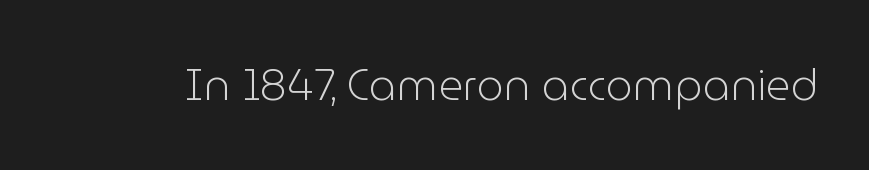
{"serif": "no", "italic": "no", "bold": "no", "weight": "light", "width": "normal", "stroke_contrast": "low", "x_height": "medium", "monospaced": "no", "underline": "no", "letter_spacing": "normal", "letter_spacing_em": 0.0, "glyph_px": 43}
